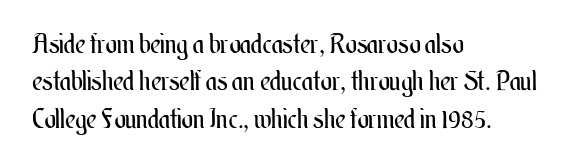
{"italic": "no", "bold": "no", "underline": "no", "align": "left", "line_spacing": "normal", "line_spacing_ratio": 1.38, "letter_spacing": "normal", "letter_spacing_em": 0.0, "glyph_px": 27}
